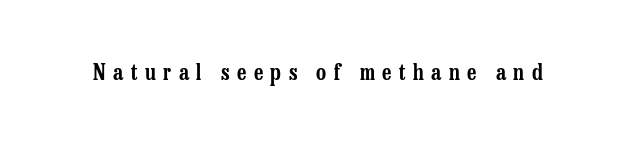
How are the letters spaced? Widely, with obvious added tracking. Upright lettering throughout. Clear beneath every line of the passage.
